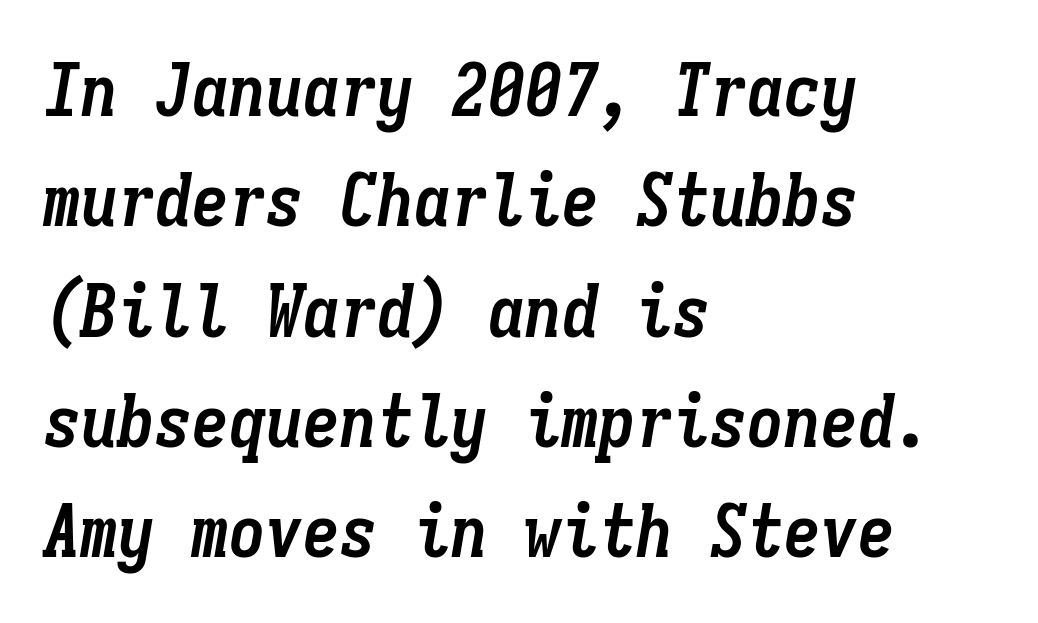
{"italic": "yes", "lean": "right", "slant_degrees": 9, "bold": "yes", "weight": "semibold", "width": "condensed", "stroke_contrast": "low", "x_height": "medium", "monospaced": "yes", "underline": "no", "align": "left", "line_spacing": "normal", "line_spacing_ratio": 1.49, "letter_spacing": "normal", "letter_spacing_em": 0.0, "glyph_px": 74}
